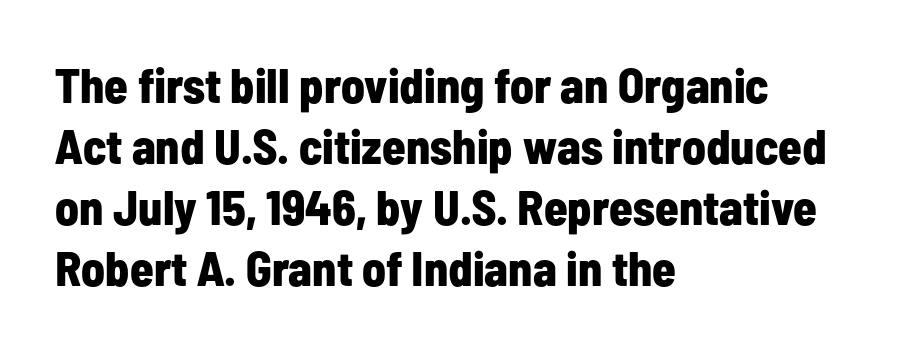
The image shows 48 px bold, condensed sans-serif type, upright; set left-aligned, normal line spacing (1.27x), normal letter spacing, not underlined; low stroke contrast and a medium x-height.
